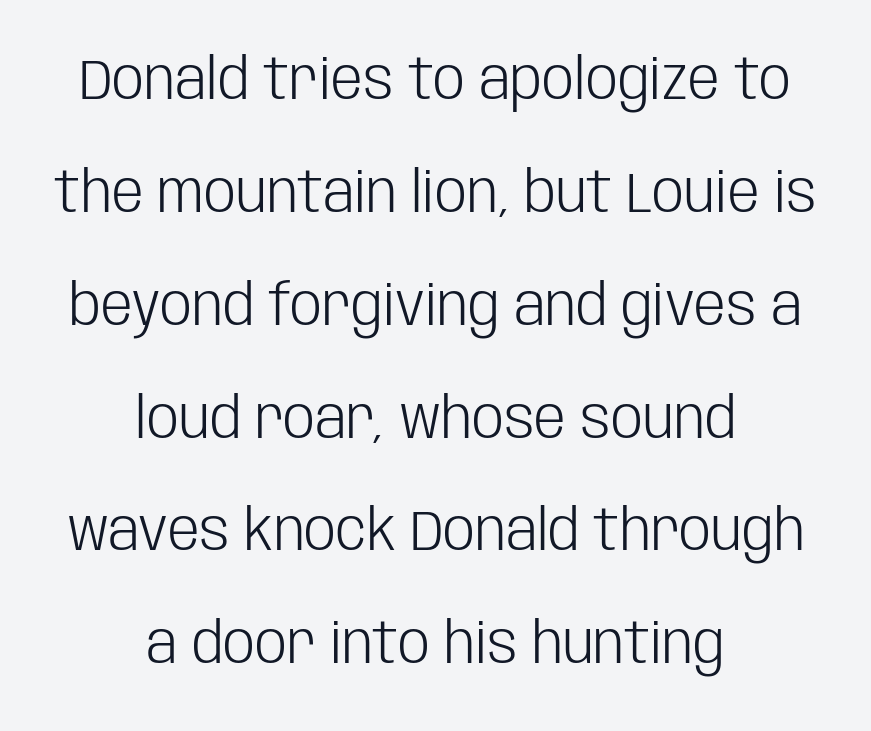
The image shows 57 px light, condensed sans-serif type, upright; set centered, loose line spacing (1.98x), normal letter spacing, not underlined; low stroke contrast and a large x-height.
